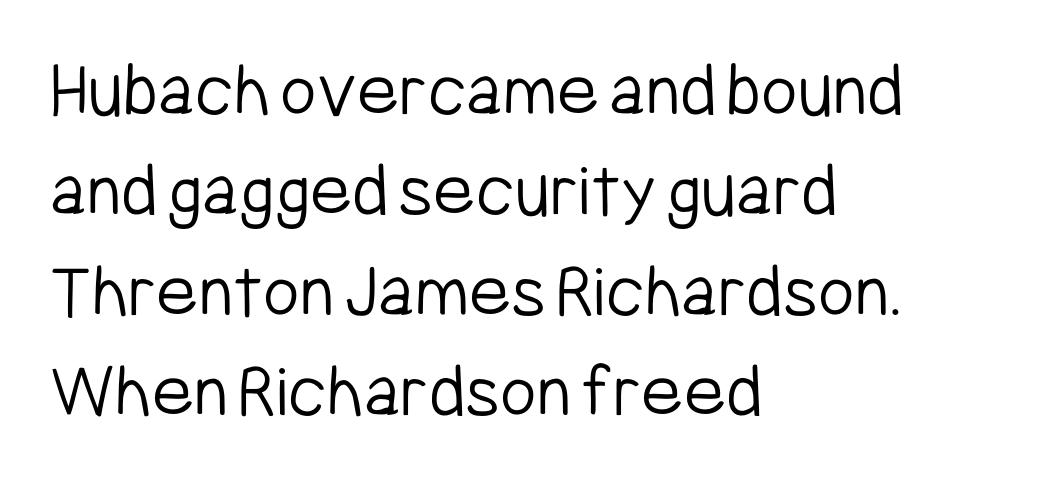
The image shows 79 px light, condensed sans-serif type, upright; set left-aligned, normal line spacing (1.27x), normal letter spacing, not underlined; low stroke contrast and a medium x-height.
